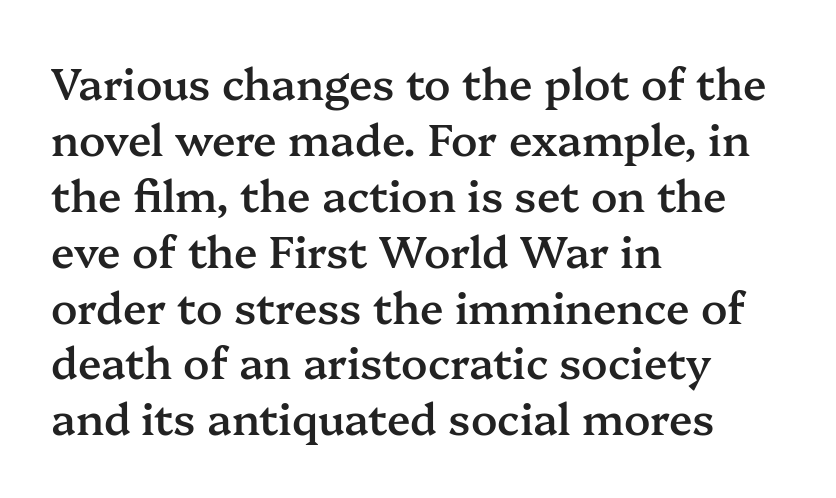
{"serif": "yes", "italic": "no", "bold": "semi", "weight": "semibold", "width": "normal", "stroke_contrast": "medium", "x_height": "medium", "monospaced": "no", "underline": "no", "align": "left", "line_spacing": "normal", "line_spacing_ratio": 1.3, "letter_spacing": "normal", "letter_spacing_em": 0.0, "glyph_px": 43}
